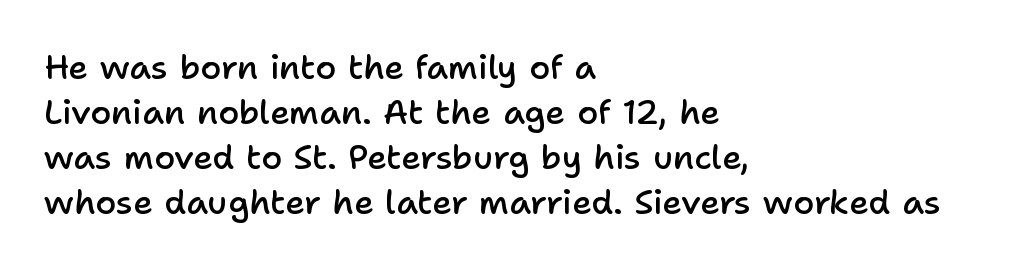
{"serif": "no", "italic": "no", "bold": "semi", "weight": "semibold", "width": "normal", "stroke_contrast": "low", "x_height": "medium", "monospaced": "no", "underline": "no", "align": "left", "line_spacing": "normal", "line_spacing_ratio": 1.32, "letter_spacing": "normal", "letter_spacing_em": 0.0, "glyph_px": 34}
